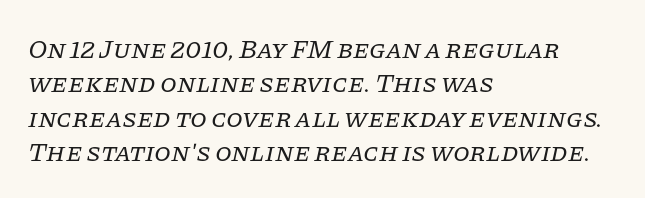
Q: Is the text bold? A: No.
Q: Is the text italic (slanted)? A: Yes, it leans right by about 11 degrees.
Q: Is the text underlined? A: No.
Q: How is the paragraph aligned? A: Left-aligned.
Q: Is the spacing between letters normal or unusually wide? A: Normal.
Q: Is the spacing between lines tight, normal or loose? A: Normal.
